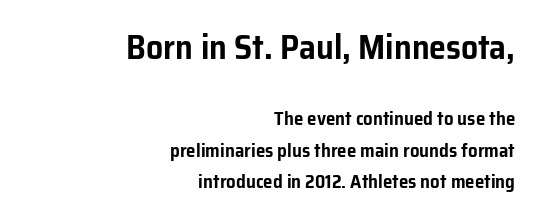
Q: Is the text italic (slanted)? A: No, it is upright.
Q: Is the typeface a serif or a sans-serif typeface? A: Sans-serif.
Q: Is the text underlined? A: No.
Q: How is the paragraph aligned? A: Right-aligned.
Q: Is the spacing between letters normal or unusually wide? A: Normal.
Q: Is the spacing between lines tight, normal or loose? A: Normal.
Q: Which block of text is set in a larger size, the first (top) or the second (bottom)? A: The first (top) one.
Q: Width (condensed, normal, or wide)? A: Normal.
Q: Stroke contrast? A: Low.
Q: x-height? A: Medium.
Q: Monospaced? A: No.
